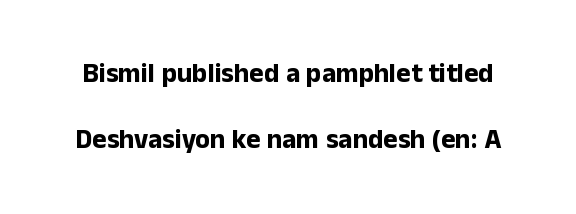
The image shows 27 px bold type, upright; set loose line spacing (2.43x), normal letter spacing, not underlined.
